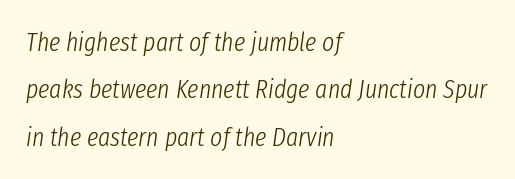
The image shows 26 px text type, italic (leaning right); set left-aligned, line spacing 1.82x, normal letter spacing, not underlined.
